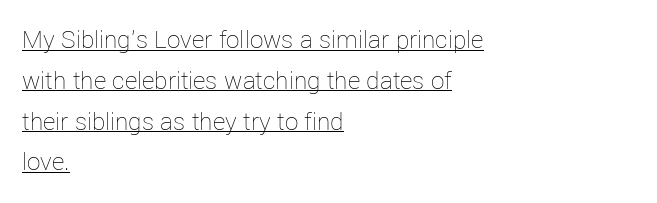
Q: Is the text bold? A: No.
Q: Is the text italic (slanted)? A: No, it is upright.
Q: Is the text underlined? A: Yes.
Q: How is the paragraph aligned? A: Left-aligned.
Q: Is the spacing between letters normal or unusually wide? A: Normal.
Q: Is the spacing between lines tight, normal or loose? A: Normal.
